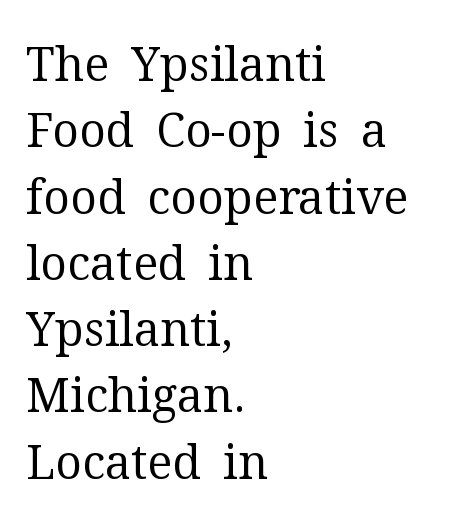
The gaps between neighbouring characters are ordinary and unremarkable. Does the type have serifs? Yes, each stem ends in a small foot. Spacing verdict: proportional, widths tailored to each character. Has an underline been added? It has not.
